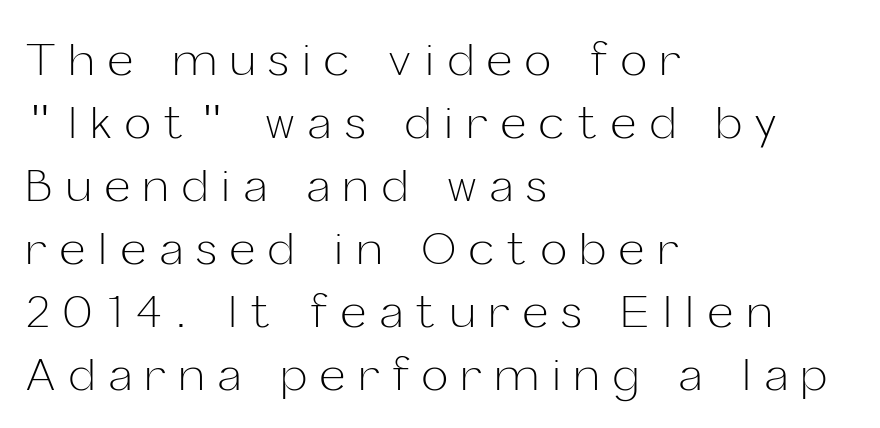
{"serif": "no", "italic": "no", "bold": "no", "weight": "light", "width": "normal", "stroke_contrast": "low", "x_height": "medium", "monospaced": "no", "underline": "no", "align": "left", "line_spacing": "normal", "line_spacing_ratio": 1.43, "letter_spacing": "wide", "letter_spacing_em": 0.31, "glyph_px": 44}
